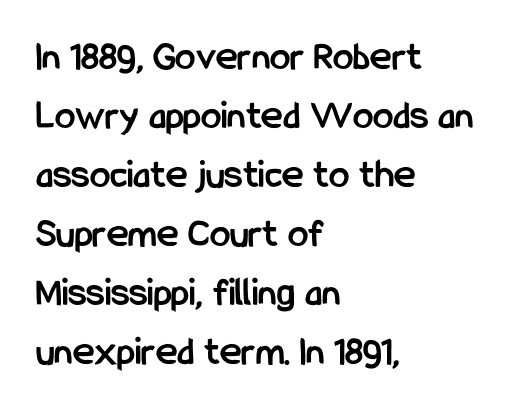
Q: Is the text bold? A: Yes.
Q: Is the text italic (slanted)? A: No, it is upright.
Q: Is the typeface a serif or a sans-serif typeface? A: Sans-serif.
Q: Is the text underlined? A: No.
Q: How is the paragraph aligned? A: Left-aligned.
Q: Is the spacing between letters normal or unusually wide? A: Normal.
Q: Is the spacing between lines tight, normal or loose? A: Normal.
Q: Width (condensed, normal, or wide)? A: Condensed.
Q: Stroke contrast? A: Low.
Q: x-height? A: Medium.
Q: Monospaced? A: No.
